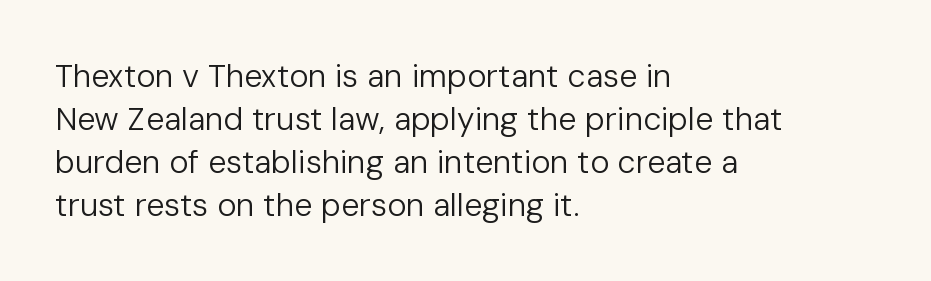
Q: Is the text bold? A: No.
Q: Is the text italic (slanted)? A: No, it is upright.
Q: Is the typeface a serif or a sans-serif typeface? A: Sans-serif.
Q: Is the text underlined? A: No.
Q: How is the paragraph aligned? A: Left-aligned.
Q: Is the spacing between letters normal or unusually wide? A: Normal.
Q: Is the spacing between lines tight, normal or loose? A: Normal.
Q: Width (condensed, normal, or wide)? A: Normal.
Q: Stroke contrast? A: Low.
Q: x-height? A: Medium.
Q: Monospaced? A: No.
